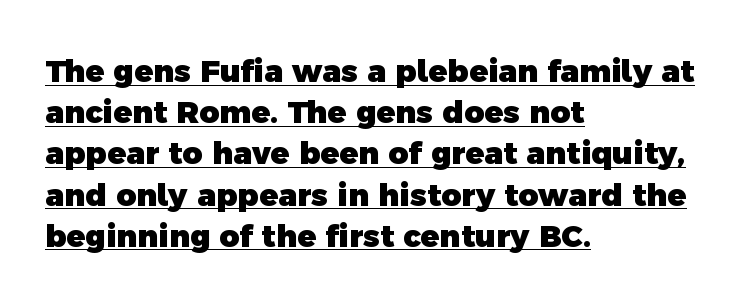
Q: Is the text bold? A: Yes.
Q: Is the typeface a serif or a sans-serif typeface? A: Sans-serif.
Q: Is the text underlined? A: Yes.
Q: How is the paragraph aligned? A: Left-aligned.
Q: Is the spacing between letters normal or unusually wide? A: Normal.
Q: Is the spacing between lines tight, normal or loose? A: Normal.
Q: Width (condensed, normal, or wide)? A: Normal.
Q: x-height? A: Medium.
Q: Monospaced? A: No.
